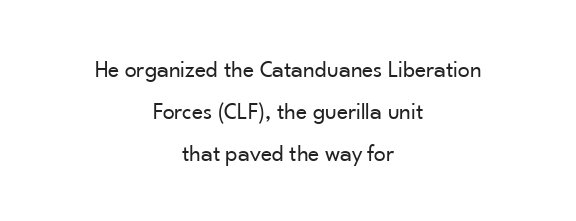
{"italic": "no", "bold": "no", "underline": "no", "align": "center", "line_spacing_ratio": 1.75, "letter_spacing": "normal", "letter_spacing_em": 0.0, "glyph_px": 24}
